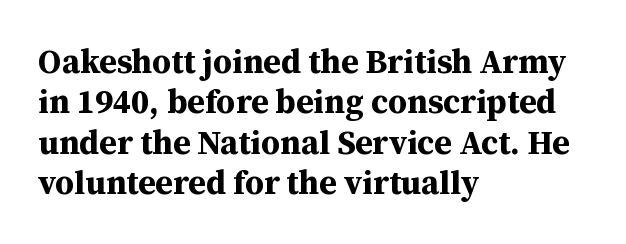
The image shows 33 px bold serif type, upright; set left-aligned, line spacing 1.22x, normal letter spacing, not underlined; medium stroke contrast and a medium x-height.
